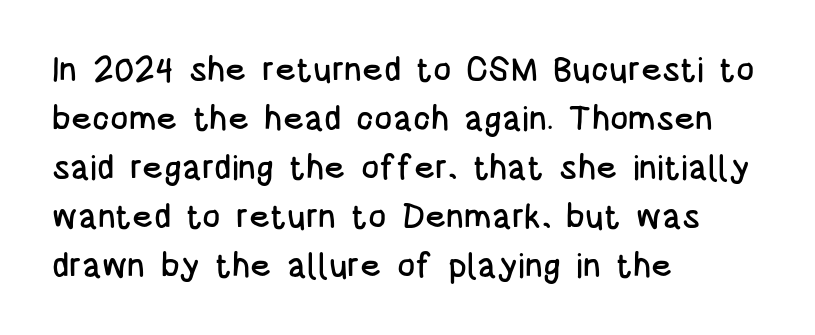
This sample is left-justified, so line endings fall wherever the words run out. Baseline-to-baseline distance is the conventional proportion of letter height. Type without underlining. The horizontal fit of the characters is conventional and even. The letters advance in unequal steps, a hallmark of proportional type.
